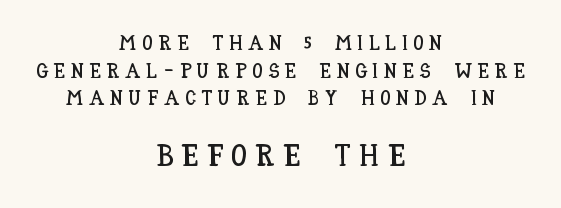
The image shows 31 px condensed type, upright; set centered, normal line spacing (1.31x), unusually wide letter spacing (+0.27 em), not underlined; the second (bottom) block is 1.48x larger; low stroke contrast and a large x-height.
